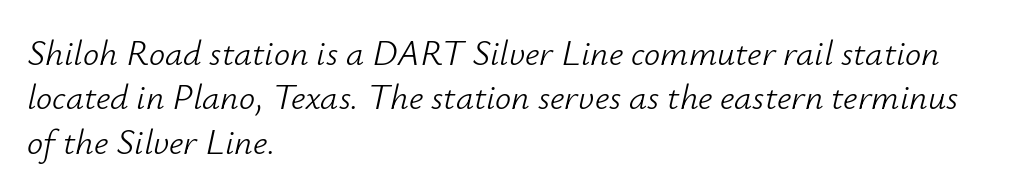
Designer's note — italics engaged. The tracking reads as untouched default to a designer's eye. Which margin do the lines hug? The left one — the right edge is uneven. Think of a printed novel: that variable character pitch is what you see here. No heavy texture on the line: the type isn't bold.
